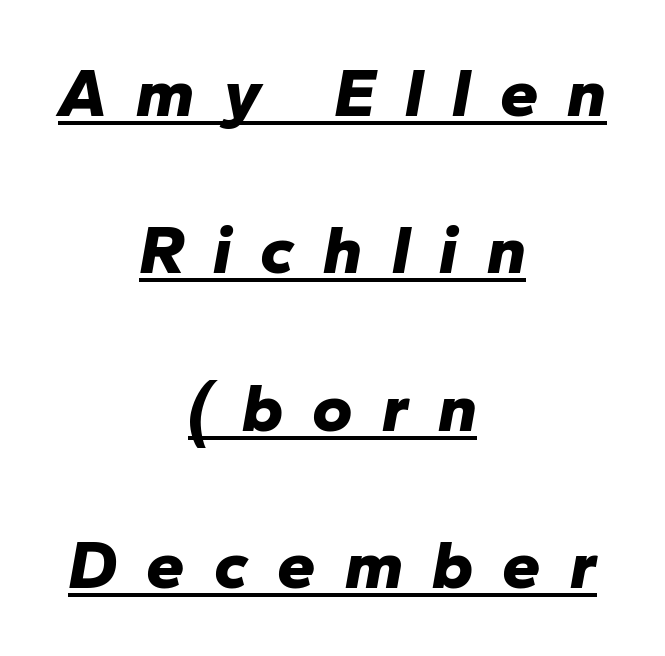
The rendered words wear a rule along their underside. Spacing verdict: proportional, widths tailored to each character. Each glyph is drawn with heavy, bold strokes. What's the leading like? Stretched, with rows far apart.
